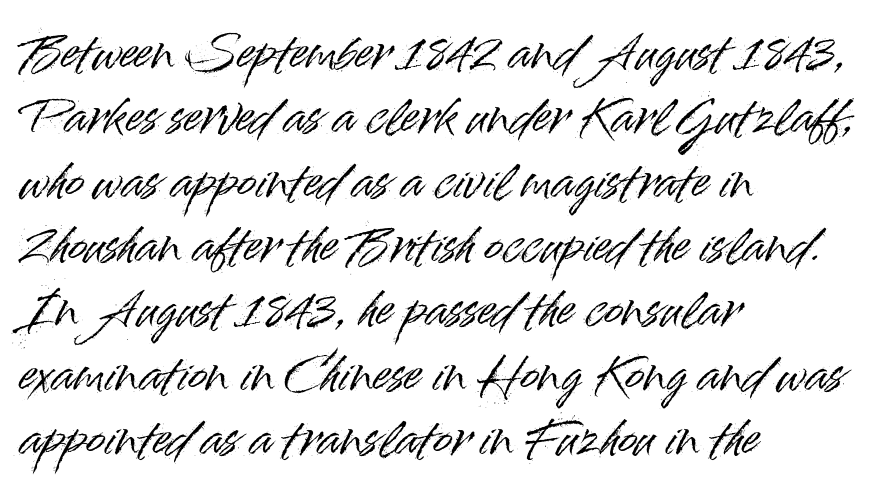
{"serif": "no", "width": "normal", "stroke_contrast": "high", "x_height": "small", "monospaced": "no", "underline": "no", "align": "left", "line_spacing": "normal", "line_spacing_ratio": 1.43, "letter_spacing": "normal", "letter_spacing_em": 0.0, "glyph_px": 45}
